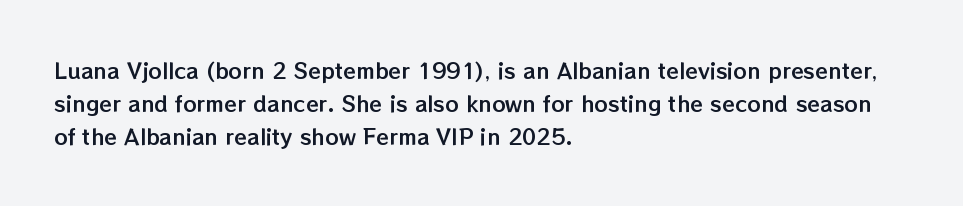
{"italic": "no", "underline": "no", "align": "left", "line_spacing": "normal", "line_spacing_ratio": 1.56, "letter_spacing": "normal", "letter_spacing_em": 0.0, "glyph_px": 21}
